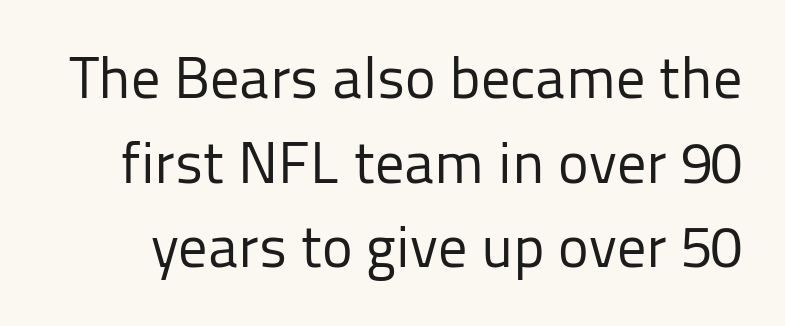
The image shows 58 px regular-weight sans-serif type, upright; set normal line spacing (1.46x), normal letter spacing, not underlined; low stroke contrast and a medium x-height.
